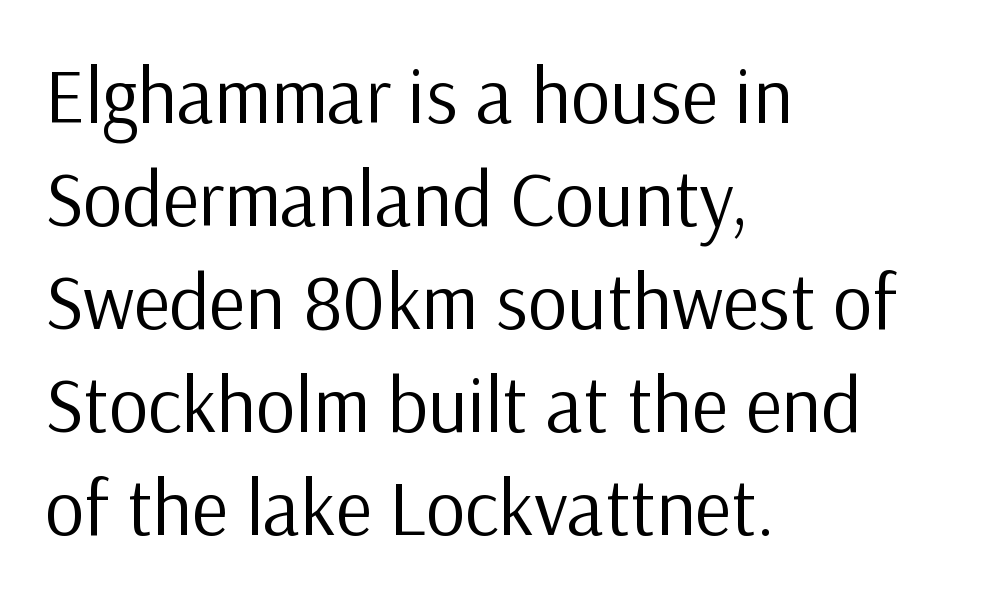
The image shows 78 px regular-weight sans-serif type, upright; set left-aligned, normal line spacing (1.32x), normal letter spacing, not underlined; low stroke contrast and a medium x-height.
